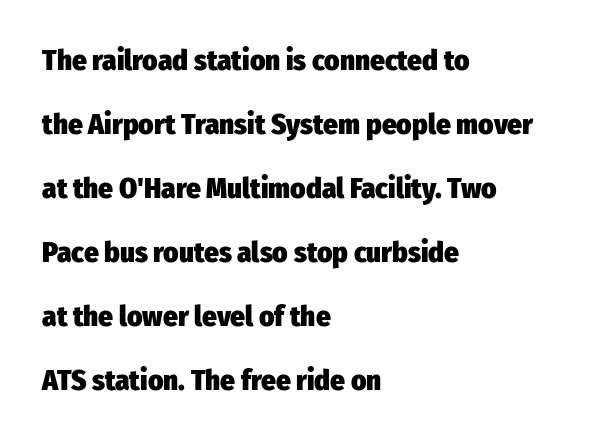
The image shows 29 px heavy, condensed sans-serif type, upright; set left-aligned, loose line spacing (2.21x), normal letter spacing, not underlined; low stroke contrast and a medium x-height.
